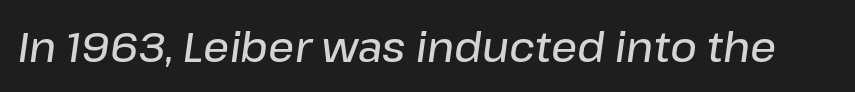
The font's italic variant was chosen for this text. Lines of text with bare space underneath. These lines carry some extra weight — a demibold, not a full bold. Letter spacing: default. This sample has the flowing, uneven cadence of proportional lettering.
